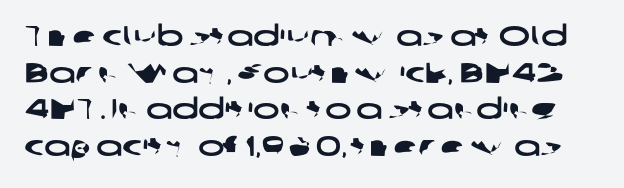
{"serif": "no", "width": "wide", "stroke_contrast": "low", "x_height": "medium", "monospaced": "no", "underline": "no", "line_spacing": "normal", "line_spacing_ratio": 1.31, "letter_spacing": "normal", "letter_spacing_em": 0.0, "glyph_px": 28}
